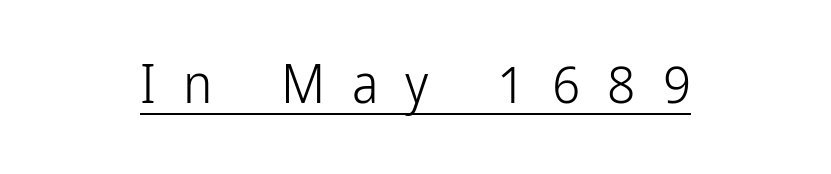
Q: Is the text bold? A: No.
Q: Is the text italic (slanted)? A: No, it is upright.
Q: Is the typeface a serif or a sans-serif typeface? A: Sans-serif.
Q: Is the text underlined? A: Yes.
Q: Is the spacing between letters normal or unusually wide? A: Unusually wide.
Q: Width (condensed, normal, or wide)? A: Condensed.
Q: Stroke contrast? A: Low.
Q: x-height? A: Medium.
Q: Monospaced? A: No.
